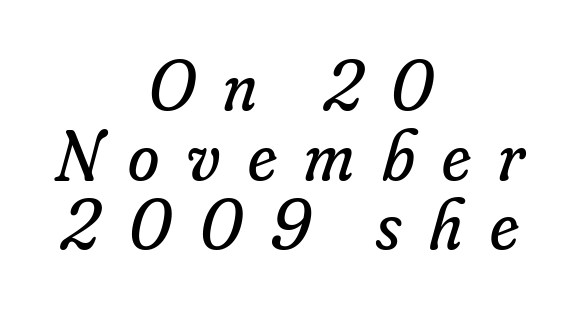
Q: Is the text bold? A: No.
Q: Is the text italic (slanted)? A: Yes, it leans right by about 16 degrees.
Q: Is the typeface a serif or a sans-serif typeface? A: Serif.
Q: Is the text underlined? A: No.
Q: How is the paragraph aligned? A: Centered.
Q: Is the spacing between letters normal or unusually wide? A: Unusually wide.
Q: Is the spacing between lines tight, normal or loose? A: Tight.
Q: Width (condensed, normal, or wide)? A: Normal.
Q: Stroke contrast? A: Low.
Q: x-height? A: Small.
Q: Monospaced? A: No.
